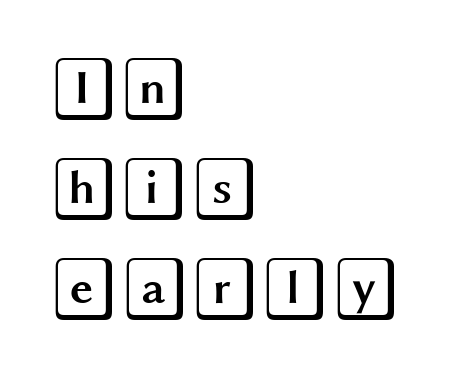
The image shows 64 px wide type, upright; set left-aligned, normal line spacing (1.56x), normal letter spacing, not underlined; a large x-height.
